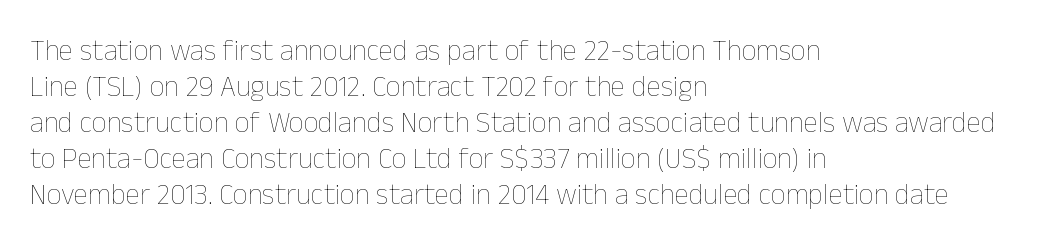
The image shows 29 px thin type, upright; set left-aligned, line spacing 1.24x, normal letter spacing, not underlined; low stroke contrast and a medium x-height.
